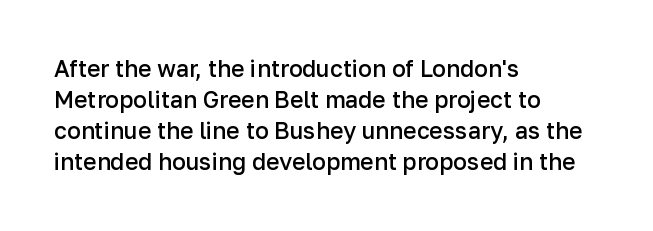
The image shows 23 px text type, upright; set left-aligned, normal line spacing (1.35x), normal letter spacing, not underlined.
